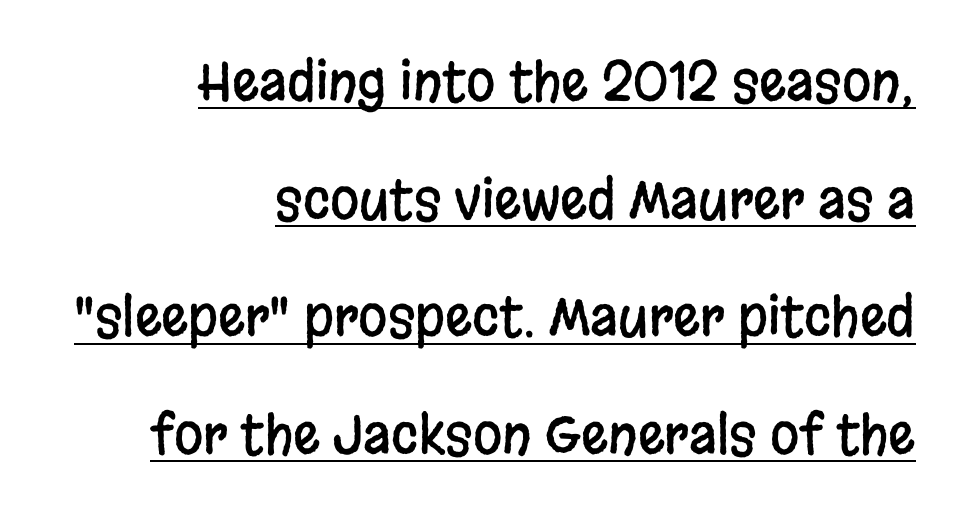
Horizontally, the lines are justified to the trailing edge only. This rendering leaves character spacing at its baseline value. Each new line begins a long way beneath the previous one. Are there feet on the stems? There aren't — it's a sans. This sample uses an upright cut, with every glyph sitting square on the baseline.
